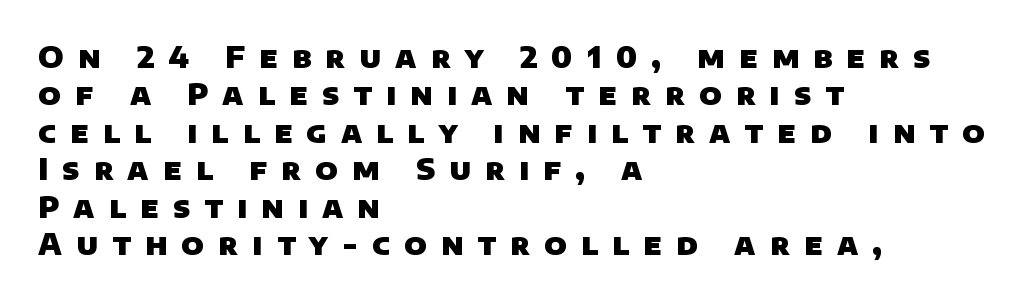
Q: Is the text bold? A: Yes.
Q: Is the typeface a serif or a sans-serif typeface? A: Sans-serif.
Q: Is the text underlined? A: No.
Q: How is the paragraph aligned? A: Left-aligned.
Q: Is the spacing between letters normal or unusually wide? A: Unusually wide.
Q: Is the spacing between lines tight, normal or loose? A: Normal.
Q: Width (condensed, normal, or wide)? A: Normal.
Q: Stroke contrast? A: Low.
Q: x-height? A: Large.
Q: Monospaced? A: No.
